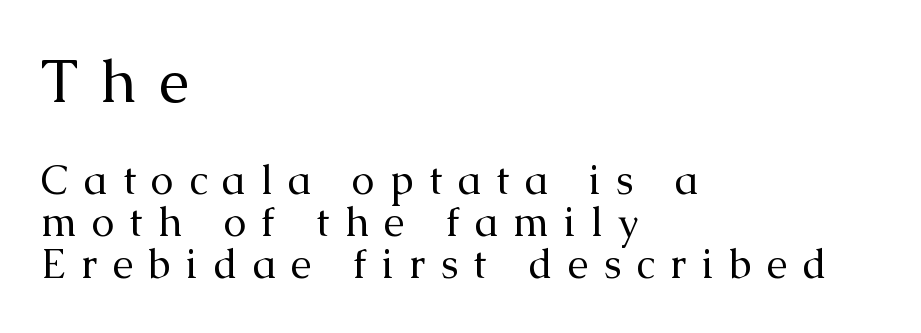
The image shows 61 px regular-weight serif type, upright; set left-aligned, tight line spacing (1.03x), unusually wide letter spacing (+0.37 em), not underlined; the first (top) block is 1.49x larger; medium stroke contrast and a medium x-height.
